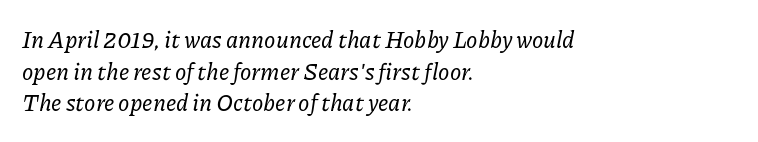
{"italic": "yes", "lean": "right", "slant_degrees": 11, "underline": "no", "align": "left", "line_spacing": "normal", "line_spacing_ratio": 1.38, "letter_spacing": "normal", "letter_spacing_em": 0.0, "glyph_px": 23}
